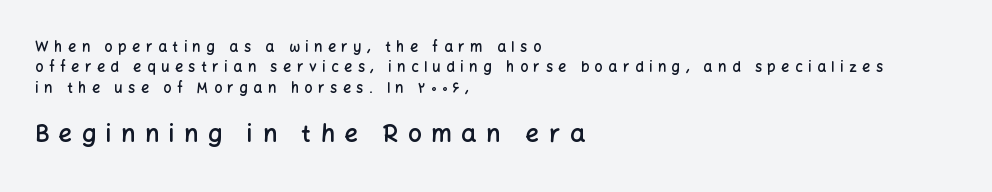
Q: Is the text bold? A: Semi-bold.
Q: Is the text italic (slanted)? A: No, it is upright.
Q: Is the text underlined? A: No.
Q: How is the paragraph aligned? A: Left-aligned.
Q: Is the spacing between letters normal or unusually wide? A: Unusually wide.
Q: Is the spacing between lines tight, normal or loose? A: Normal.
Q: Which block of text is set in a larger size, the first (top) or the second (bottom)? A: The second (bottom) one.
